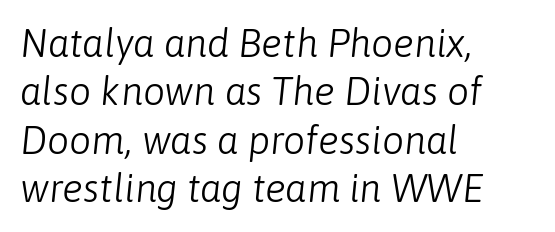
{"italic": "yes", "lean": "right", "slant_degrees": 6, "bold": "no", "weight": "light", "width": "normal", "stroke_contrast": "low", "x_height": "medium", "monospaced": "no", "underline": "no", "align": "left", "line_spacing_ratio": 1.24, "letter_spacing": "normal", "letter_spacing_em": 0.0, "glyph_px": 39}
